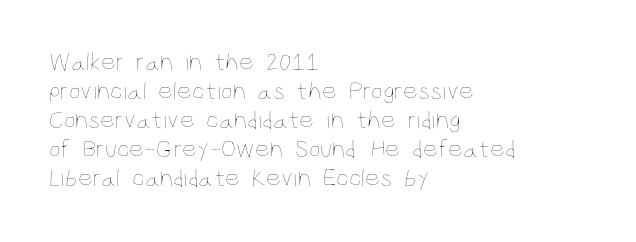
Posture: upright roman. A student would call this left alignment; a typographer would say flush left, rag right. Stroke thickness stays within the range of a standard reading face or lighter. Decoration check: the copy has no underline. The gaps between neighbouring characters are ordinary and unremarkable.
